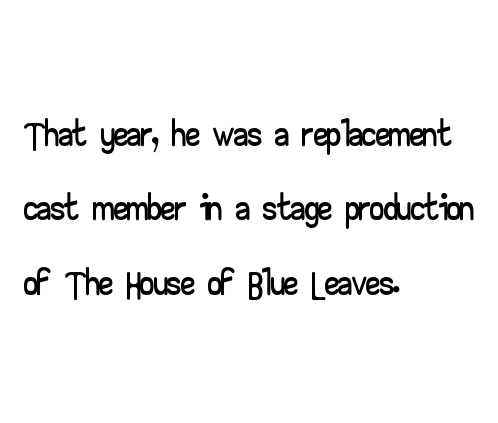
The image shows 56 px wide sans-serif type, upright; set left-aligned, normal line spacing (1.33x), normal letter spacing, not underlined; low stroke contrast and a small x-height.
